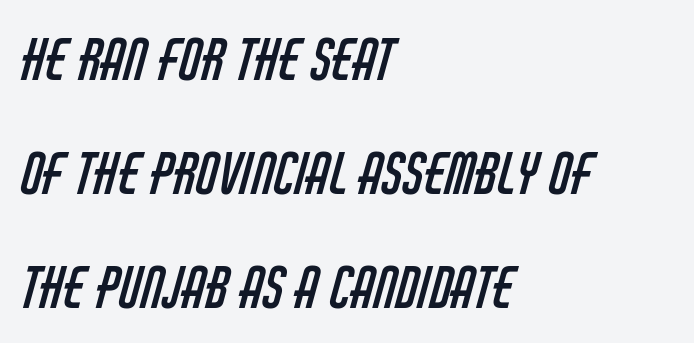
Examine the stroke ends and you'll find no serifs. The weight tops out at a normal text grade. The face used here is proportionally spaced, like ordinary book or web type. Nobody touched the tracking dial on this one. The rendering anchors every line to the left-hand side.
